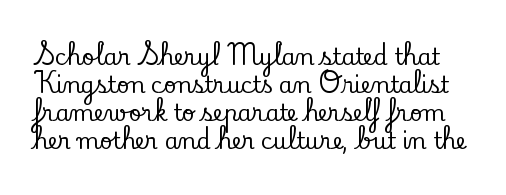
{"italic": "no", "underline": "no", "line_spacing": "normal", "line_spacing_ratio": 1.28, "letter_spacing": "normal", "letter_spacing_em": 0.0, "glyph_px": 22}
